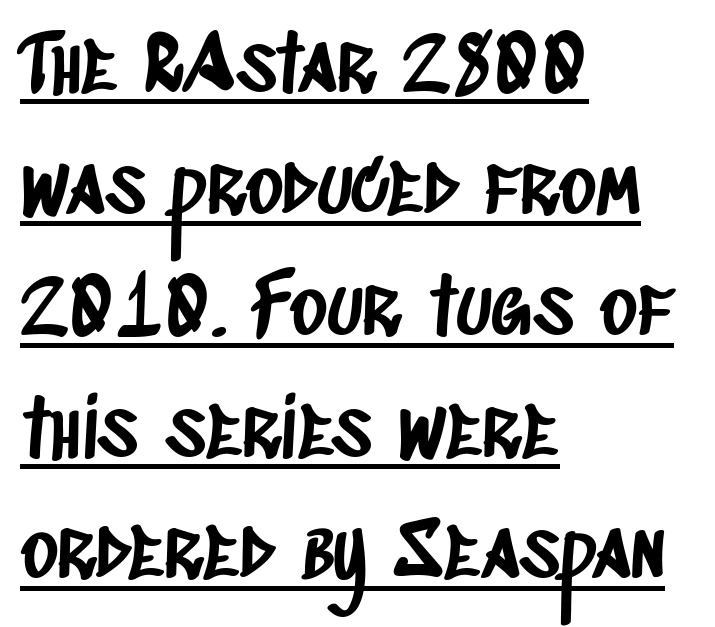
{"serif": "no", "width": "condensed", "stroke_contrast": "low", "x_height": "large", "monospaced": "no", "underline": "yes", "align": "left", "line_spacing": "normal", "line_spacing_ratio": 1.52, "letter_spacing": "normal", "letter_spacing_em": 0.0, "glyph_px": 80}
